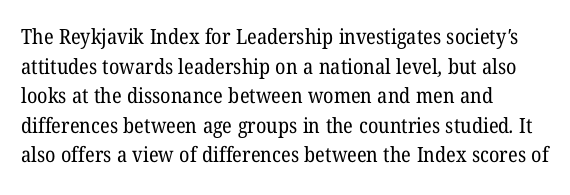
{"bold": "no", "underline": "no", "align": "left", "line_spacing": "normal", "line_spacing_ratio": 1.41, "letter_spacing": "normal", "letter_spacing_em": 0.0, "glyph_px": 21}
